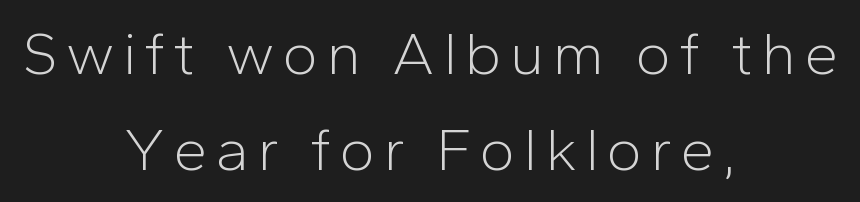
The image shows 61 px light sans-serif type, upright; set centered, normal line spacing (1.57x), not underlined; low stroke contrast and a medium x-height.
